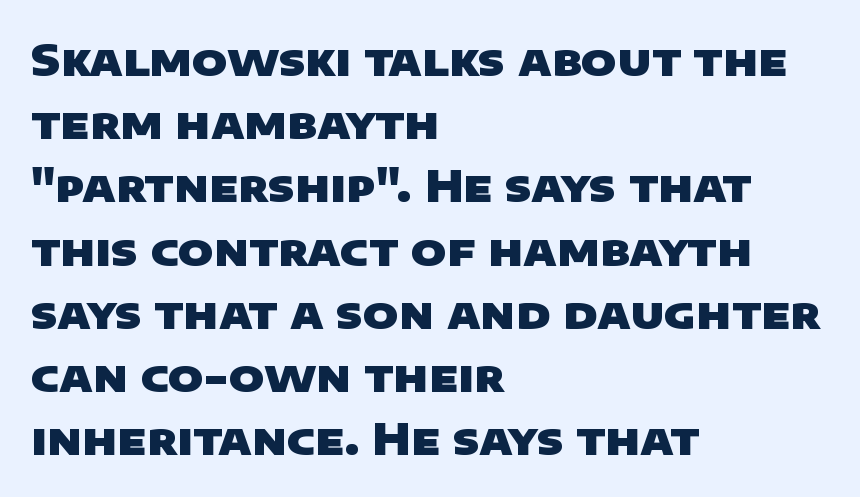
The image shows 43 px heavy, wide sans-serif type; set left-aligned, normal line spacing (1.47x), normal letter spacing, not underlined; low stroke contrast and a large x-height.
